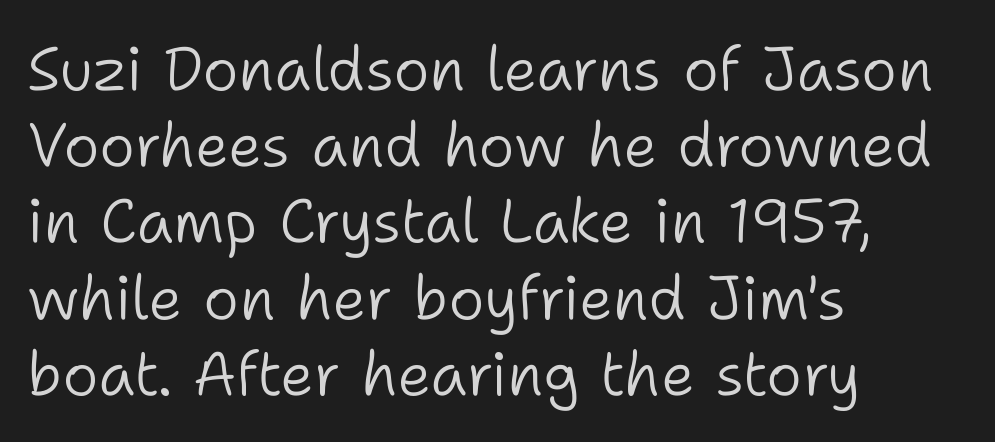
{"serif": "no", "italic": "no", "bold": "no", "weight": "light", "width": "normal", "stroke_contrast": "low", "x_height": "medium", "monospaced": "no", "underline": "no", "align": "left", "line_spacing": "normal", "line_spacing_ratio": 1.25, "letter_spacing": "normal", "letter_spacing_em": 0.0, "glyph_px": 61}
